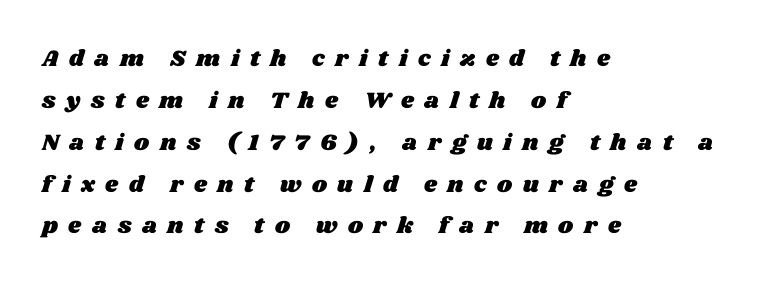
Q: Is the text underlined? A: No.
Q: How is the paragraph aligned? A: Left-aligned.
Q: Is the spacing between letters normal or unusually wide? A: Unusually wide.
